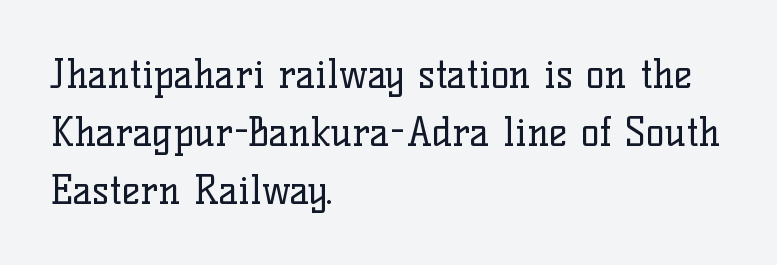
Nothing heavy about these letters — not bold at all. The font family rendered here belongs to the serif group. Students, note that the glyphs here touch the page at normal intervals. The lettering stays uniformly vertical, giving the passage a roman look.
